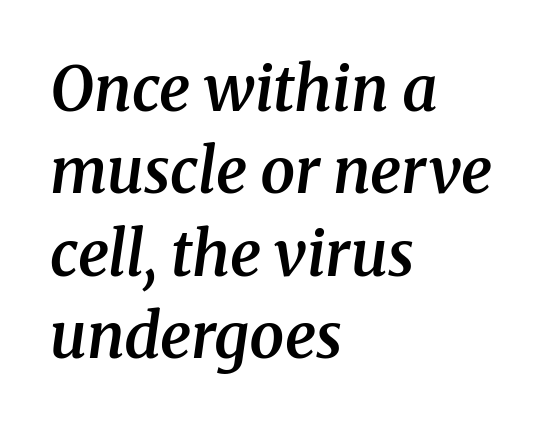
Q: Is the text bold? A: Semi-bold.
Q: Is the text italic (slanted)? A: Yes, it leans right by about 8 degrees.
Q: Is the typeface a serif or a sans-serif typeface? A: Serif.
Q: Is the text underlined? A: No.
Q: How is the paragraph aligned? A: Left-aligned.
Q: Is the spacing between letters normal or unusually wide? A: Normal.
Q: Is the spacing between lines tight, normal or loose? A: Normal.
Q: Width (condensed, normal, or wide)? A: Normal.
Q: Stroke contrast? A: Medium.
Q: x-height? A: Medium.
Q: Monospaced? A: No.
